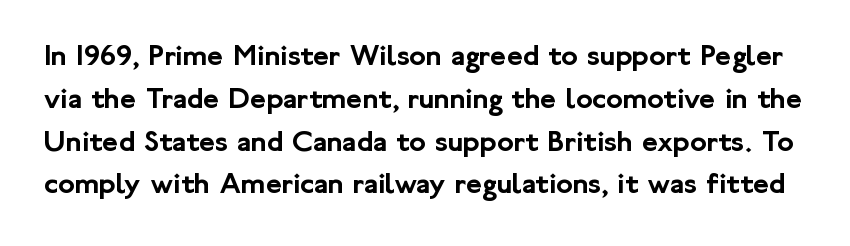
The image shows 31 px sans-serif type, upright; set normal line spacing (1.38x), normal letter spacing, not underlined; low stroke contrast and a medium x-height.
